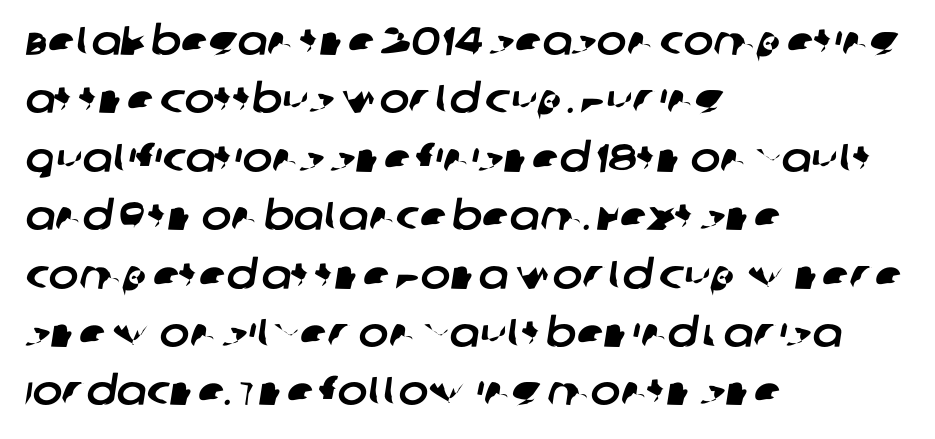
The image shows 40 px sans-serif type; set left-aligned, normal line spacing (1.46x), normal letter spacing, not underlined; low stroke contrast and a large x-height.
